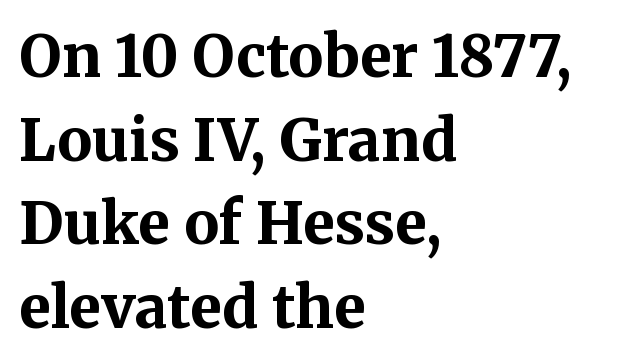
Look at the bottom of the vertical strokes: they flare into serifs here. The space beneath each line is pristine and unruled. A typesetter would call this proportional, since set widths differ per character. The paragraph has a hard left edge and a soft right edge. When letters stand straight like this, we call the style roman or upright.
